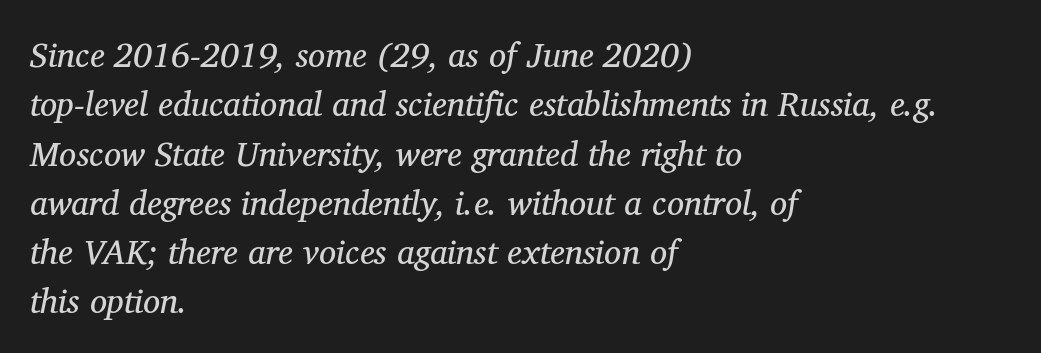
The vertical gap from one line to the next is medium. The rendering keeps characters at their native spacing. This sample has the flowing, uneven cadence of proportional lettering. This rendering employs a face with finishing strokes, i.e., a serif.
